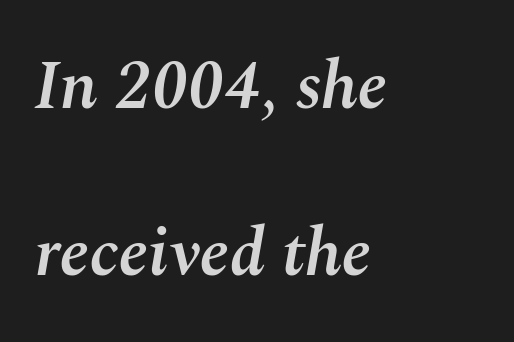
The image shows 68 px semibold type, italic (leaning right); set left-aligned, loose line spacing (2.45x), normal letter spacing, not underlined; medium stroke contrast and a medium x-height.
